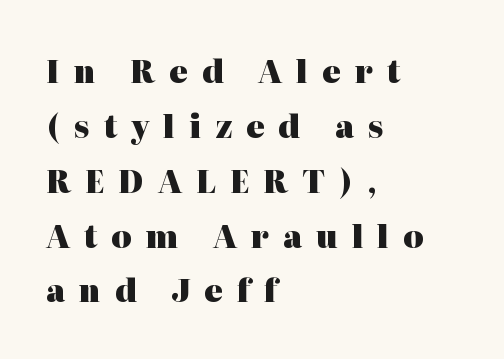
Q: Is the text bold? A: Yes.
Q: Is the text italic (slanted)? A: No, it is upright.
Q: Is the typeface a serif or a sans-serif typeface? A: Serif.
Q: Is the text underlined? A: No.
Q: How is the paragraph aligned? A: Left-aligned.
Q: Is the spacing between letters normal or unusually wide? A: Unusually wide.
Q: Width (condensed, normal, or wide)? A: Normal.
Q: Stroke contrast? A: High.
Q: x-height? A: Medium.
Q: Monospaced? A: No.
